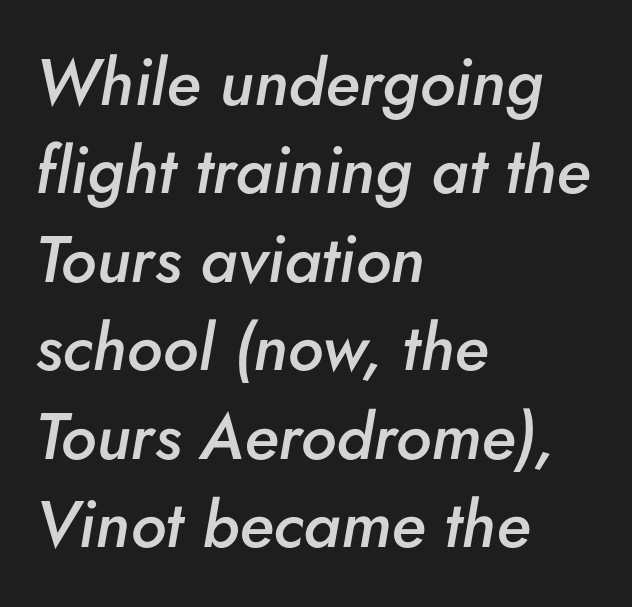
Q: Is the text bold? A: Semi-bold.
Q: Is the text italic (slanted)? A: Yes, it leans right by about 5 degrees.
Q: Is the text underlined? A: No.
Q: How is the paragraph aligned? A: Left-aligned.
Q: Is the spacing between letters normal or unusually wide? A: Normal.
Q: Is the spacing between lines tight, normal or loose? A: Normal.
Q: Width (condensed, normal, or wide)? A: Normal.
Q: Stroke contrast? A: Low.
Q: x-height? A: Small.
Q: Monospaced? A: No.
